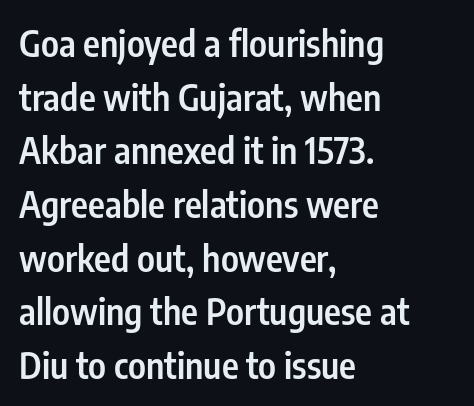
Q: Is the text bold? A: Semi-bold.
Q: Is the text italic (slanted)? A: No, it is upright.
Q: Is the typeface a serif or a sans-serif typeface? A: Sans-serif.
Q: Is the text underlined? A: No.
Q: How is the paragraph aligned? A: Left-aligned.
Q: Is the spacing between letters normal or unusually wide? A: Normal.
Q: Is the spacing between lines tight, normal or loose? A: Normal.
Q: Width (condensed, normal, or wide)? A: Condensed.
Q: Stroke contrast? A: Low.
Q: x-height? A: Medium.
Q: Monospaced? A: No.
